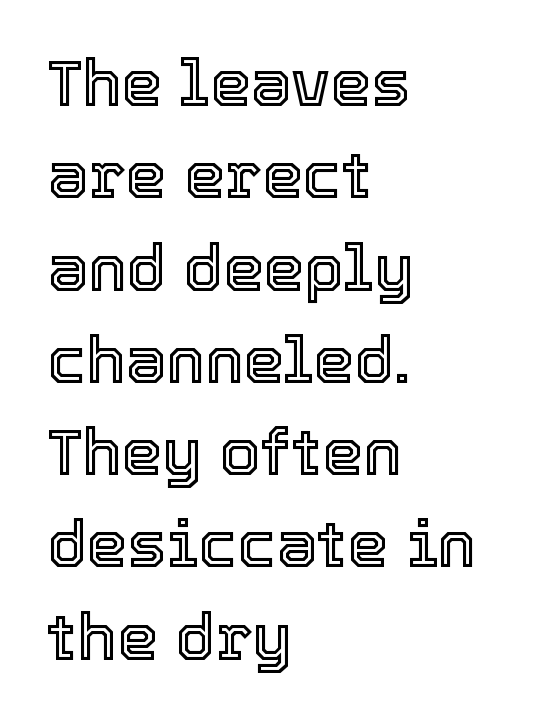
Q: Is the text italic (slanted)? A: No, it is upright.
Q: Is the text underlined? A: No.
Q: How is the paragraph aligned? A: Left-aligned.
Q: Is the spacing between letters normal or unusually wide? A: Normal.
Q: Is the spacing between lines tight, normal or loose? A: Normal.
Q: Width (condensed, normal, or wide)? A: Normal.
Q: x-height? A: Medium.
Q: Monospaced? A: No.
